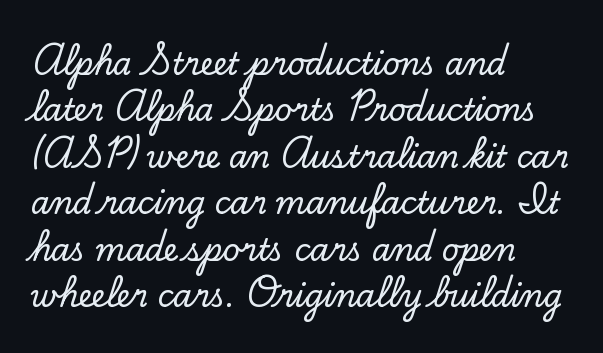
{"serif": "yes", "width": "normal", "stroke_contrast": "low", "x_height": "small", "monospaced": "no", "underline": "no", "align": "left", "line_spacing": "normal", "line_spacing_ratio": 1.55, "letter_spacing": "normal", "letter_spacing_em": 0.0, "glyph_px": 30}
